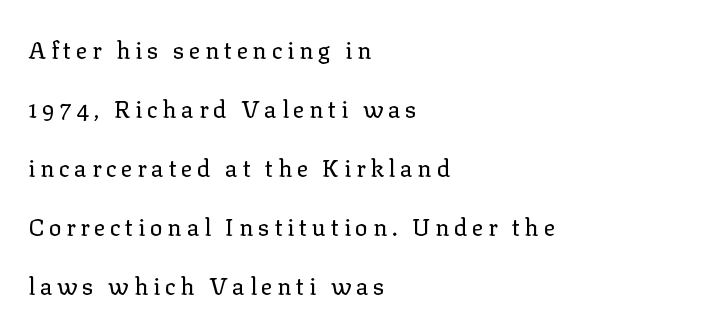
Each row of text sits above clean, open space. Compared with a centered layout, this one pins lines to the left instead. Each stroke keeps to a modest, everyday thickness or less. When letters stand straight like this, we call the style roman or upright. The space between consecutive lines is lavish.
